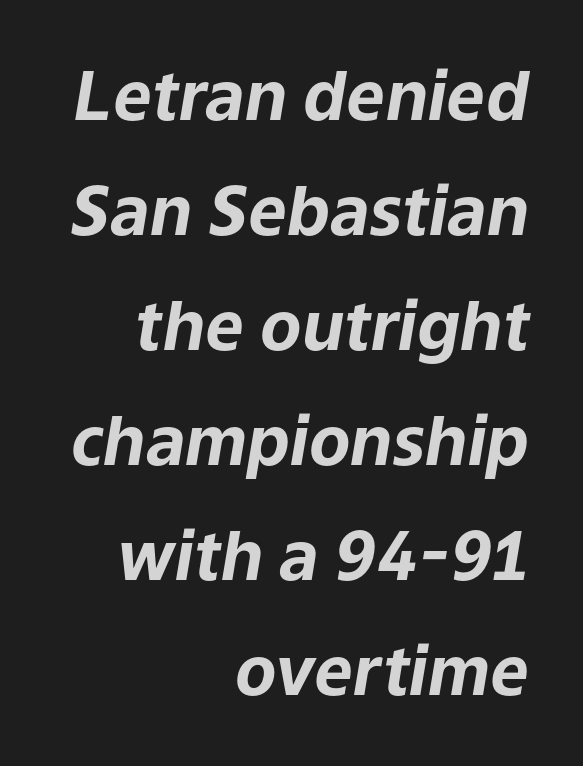
The image shows 68 px bold type, italic (leaning right); set right-aligned, normal line spacing (1.69x), normal letter spacing, not underlined; low stroke contrast and a medium x-height.
